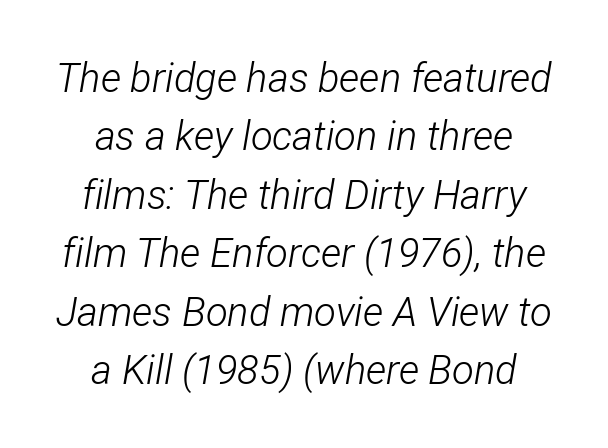
Q: Is the text bold? A: No.
Q: Is the text italic (slanted)? A: Yes, it leans right by about 12 degrees.
Q: Is the text underlined? A: No.
Q: Is the spacing between letters normal or unusually wide? A: Normal.
Q: Is the spacing between lines tight, normal or loose? A: Normal.
Q: Width (condensed, normal, or wide)? A: Condensed.
Q: Stroke contrast? A: Low.
Q: x-height? A: Medium.
Q: Monospaced? A: No.
